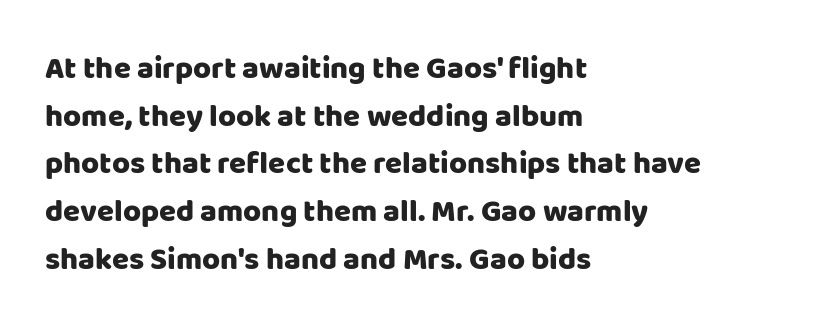
{"serif": "no", "italic": "no", "width": "normal", "stroke_contrast": "low", "x_height": "large", "monospaced": "no", "underline": "no", "align": "left", "line_spacing": "normal", "line_spacing_ratio": 1.54, "letter_spacing": "normal", "letter_spacing_em": 0.0, "glyph_px": 31}
